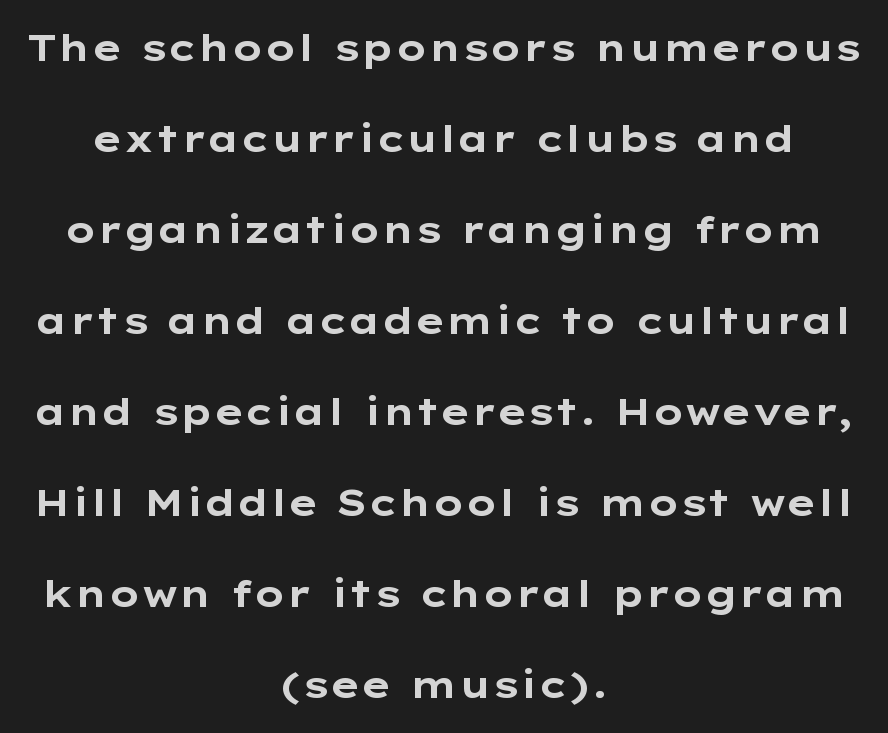
The image shows 37 px bold, wide sans-serif type, upright; set centered, loose line spacing (2.46x), normal letter spacing, not underlined; low stroke contrast and a medium x-height.
